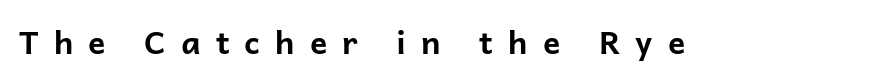
Q: Is the text bold? A: Yes.
Q: Is the text italic (slanted)? A: No, it is upright.
Q: Is the typeface a serif or a sans-serif typeface? A: Sans-serif.
Q: Is the text underlined? A: No.
Q: Is the spacing between letters normal or unusually wide? A: Unusually wide.
Q: Width (condensed, normal, or wide)? A: Normal.
Q: Stroke contrast? A: Low.
Q: x-height? A: Medium.
Q: Monospaced? A: No.
